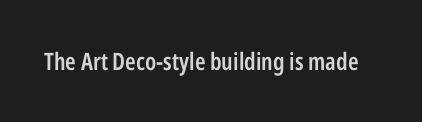
Q: Is the text bold? A: Semi-bold.
Q: Is the text italic (slanted)? A: No, it is upright.
Q: Is the text underlined? A: No.
Q: Is the spacing between letters normal or unusually wide? A: Normal.
